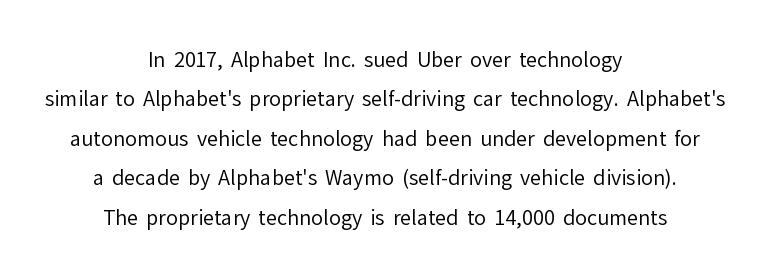
Q: Is the text bold? A: No.
Q: Is the text italic (slanted)? A: No, it is upright.
Q: Is the text underlined? A: No.
Q: How is the paragraph aligned? A: Centered.
Q: Is the spacing between letters normal or unusually wide? A: Normal.
Q: Is the spacing between lines tight, normal or loose? A: Loose.
